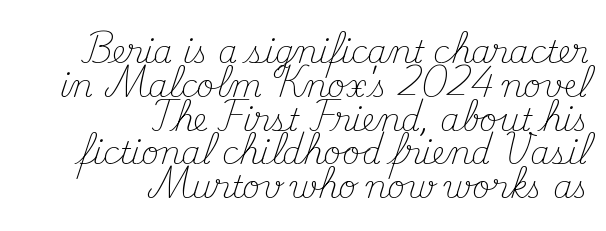
Heaviness? Minimal to ordinary, like unemphasized prose. Nothing unusual about the tracking: characters are spaced as the font intends. The vertical gap from one line to the next is small. A clean baseline with only descenders dipping below it.
